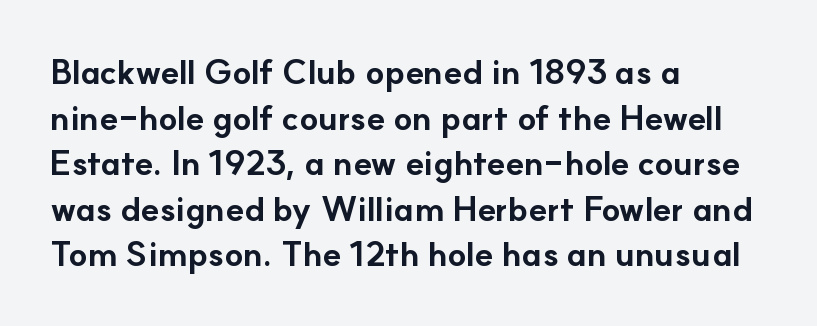
The passage shown is typeset with a sans-serif family. The rendering uses natural spacing where letterforms have individual widths. Any mark beneath the type? The region is blank. The glyphs have the mass of a bold cut.
